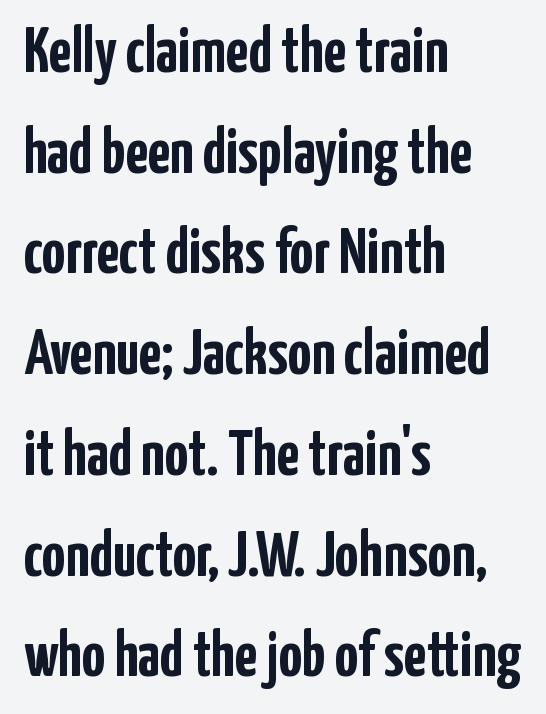
The image shows 65 px semibold, condensed sans-serif type, upright; set left-aligned, normal line spacing (1.55x), normal letter spacing, not underlined; low stroke contrast and a medium x-height.
